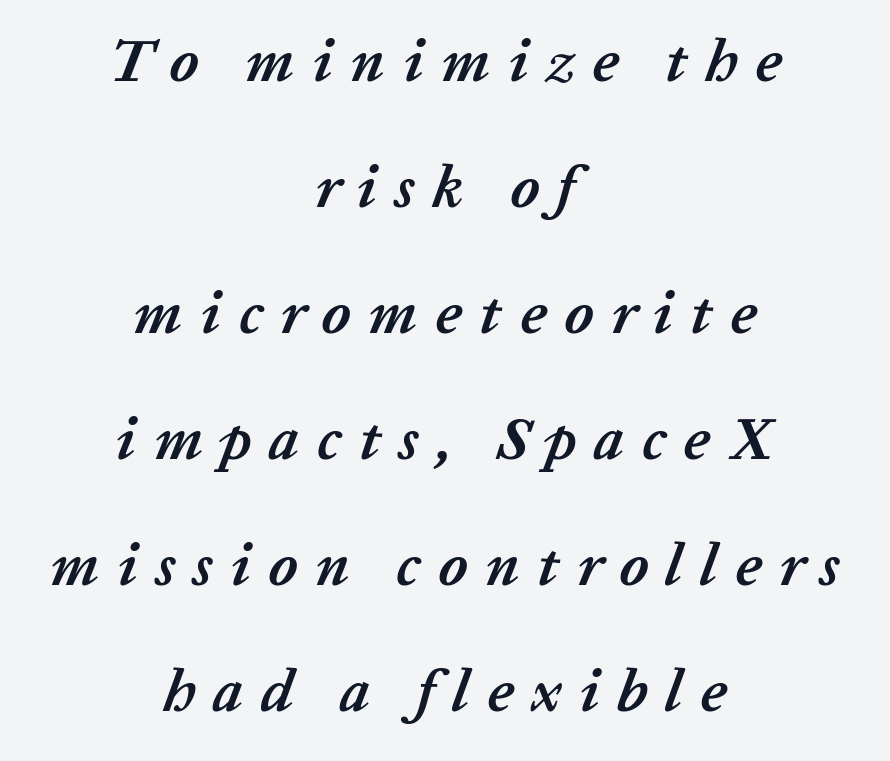
Q: Is the text bold? A: Yes.
Q: Is the text italic (slanted)? A: Yes, it leans right by about 20 degrees.
Q: Is the text underlined? A: No.
Q: How is the paragraph aligned? A: Centered.
Q: Is the spacing between letters normal or unusually wide? A: Unusually wide.
Q: Is the spacing between lines tight, normal or loose? A: Loose.
Q: Width (condensed, normal, or wide)? A: Normal.
Q: Stroke contrast? A: Low.
Q: x-height? A: Medium.
Q: Monospaced? A: No.
